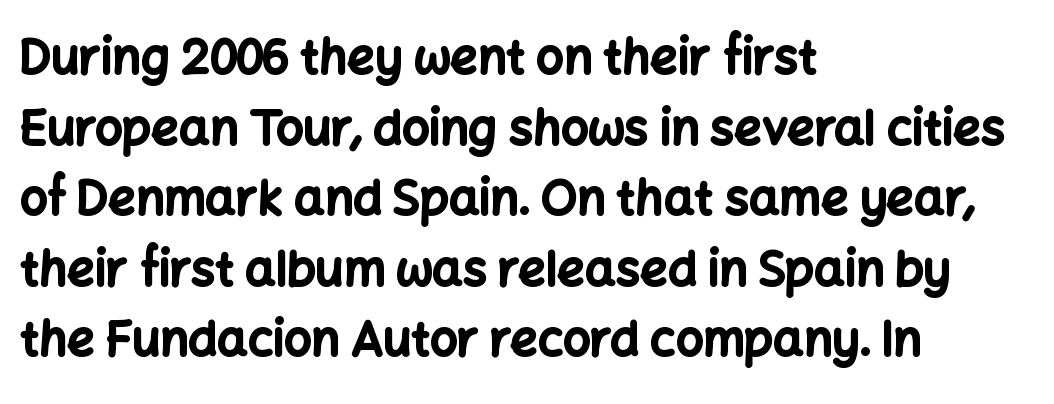
The leading is moderate, giving the passage an even texture. Observe the ordinary spacing: letters are neighbours, not strangers. You can tell from the bare stems that sans-serif type was used. The face used here is proportionally spaced, like ordinary book or web type. Every row of glyphs begins at an identical x-position on the left. Every stem runs plumb, perpendicular to the baseline.
